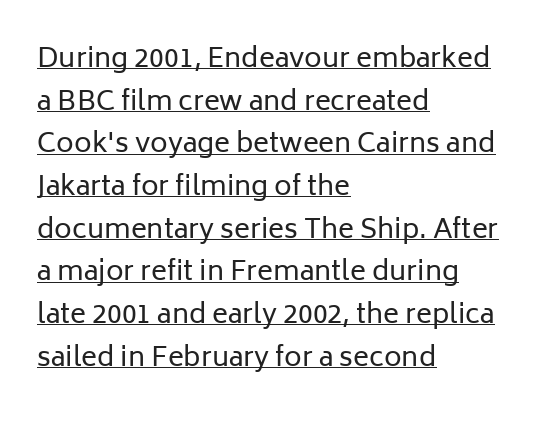
The image shows 27 px text type, upright; set left-aligned, normal line spacing (1.58x), normal letter spacing, underlined.
